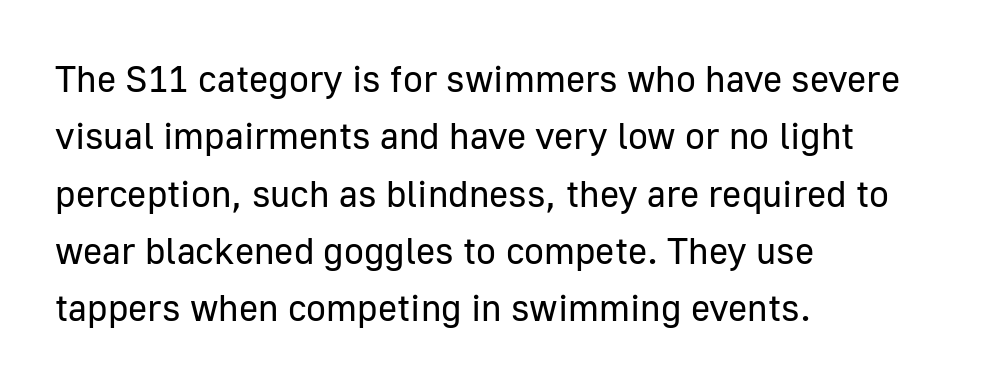
Q: Is the text bold? A: No.
Q: Is the text italic (slanted)? A: No, it is upright.
Q: Is the typeface a serif or a sans-serif typeface? A: Sans-serif.
Q: Is the text underlined? A: No.
Q: How is the paragraph aligned? A: Left-aligned.
Q: Is the spacing between letters normal or unusually wide? A: Normal.
Q: Is the spacing between lines tight, normal or loose? A: Normal.
Q: Width (condensed, normal, or wide)? A: Normal.
Q: Stroke contrast? A: Low.
Q: x-height? A: Medium.
Q: Monospaced? A: No.
